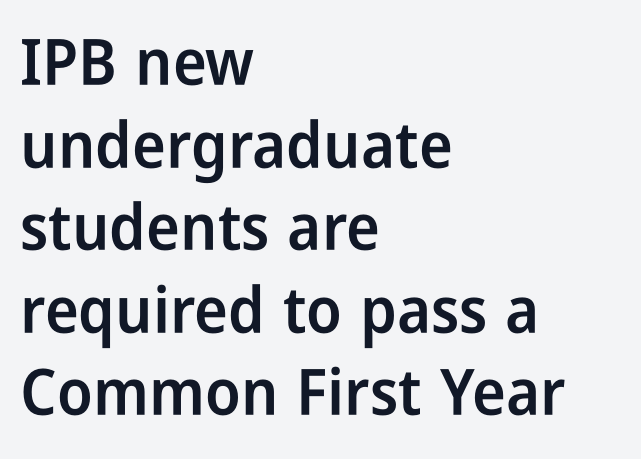
The image shows 64 px semibold, condensed sans-serif type, upright; set left-aligned, normal line spacing (1.29x), normal letter spacing, not underlined; low stroke contrast and a medium x-height.
